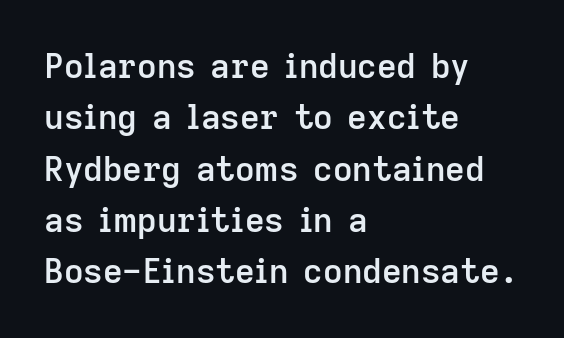
Q: Is the text bold? A: Semi-bold.
Q: Is the text italic (slanted)? A: No, it is upright.
Q: Is the typeface a serif or a sans-serif typeface? A: Sans-serif.
Q: Is the text underlined? A: No.
Q: How is the paragraph aligned? A: Left-aligned.
Q: Is the spacing between letters normal or unusually wide? A: Normal.
Q: Is the spacing between lines tight, normal or loose? A: Normal.
Q: Width (condensed, normal, or wide)? A: Normal.
Q: Stroke contrast? A: Low.
Q: x-height? A: Medium.
Q: Monospaced? A: No.
